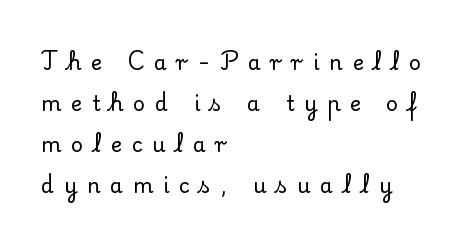
{"italic": "no", "underline": "no", "align": "left", "line_spacing": "loose", "line_spacing_ratio": 1.96, "letter_spacing": "wide", "letter_spacing_em": 0.46, "glyph_px": 21}
